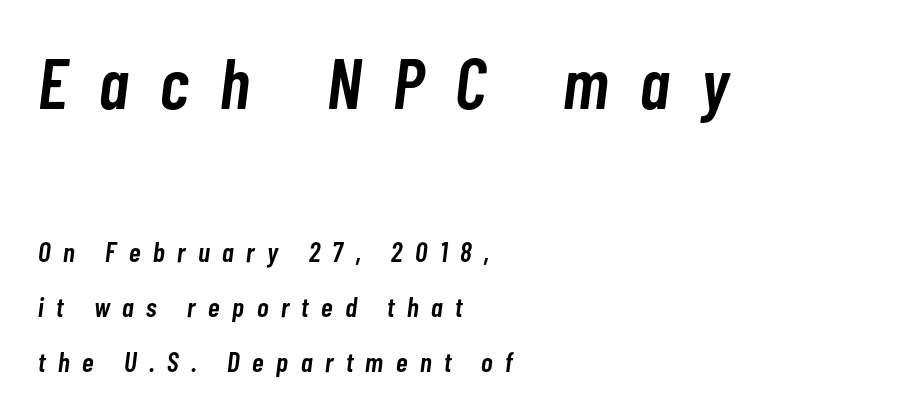
Q: Is the text bold? A: Semi-bold.
Q: Is the text italic (slanted)? A: Yes, it leans right by about 7 degrees.
Q: Is the text underlined? A: No.
Q: How is the paragraph aligned? A: Left-aligned.
Q: Is the spacing between letters normal or unusually wide? A: Unusually wide.
Q: Is the spacing between lines tight, normal or loose? A: Loose.
Q: Which block of text is set in a larger size, the first (top) or the second (bottom)? A: The first (top) one.
Q: Width (condensed, normal, or wide)? A: Condensed.
Q: Stroke contrast? A: Low.
Q: x-height? A: Medium.
Q: Monospaced? A: No.
